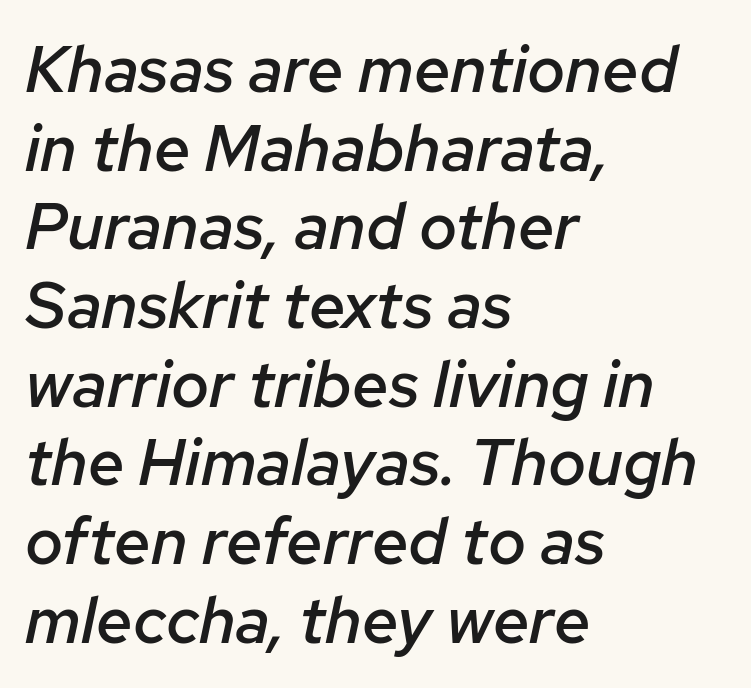
The image shows 65 px semibold type, italic (leaning right); set left-aligned, line spacing 1.21x, normal letter spacing, not underlined; low stroke contrast and a medium x-height.
